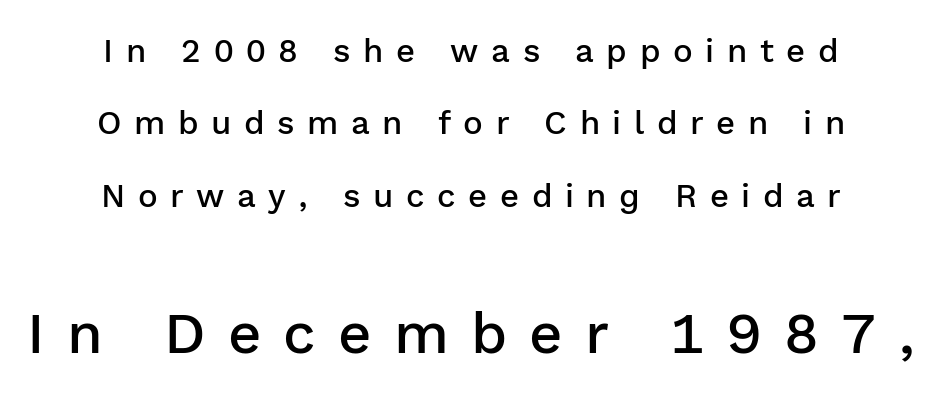
Compared with typical body copy, the letter spacing here is much looser. Does the leading feel generous? Absolutely, it's lavish. Unlike a traditional serif, this face leaves its strokes unadorned. Ordinary non-slanted type is in use. These lines are centered, leaving both edges ragged. The letters are semibold — heavier than regular but short of a full bold.
